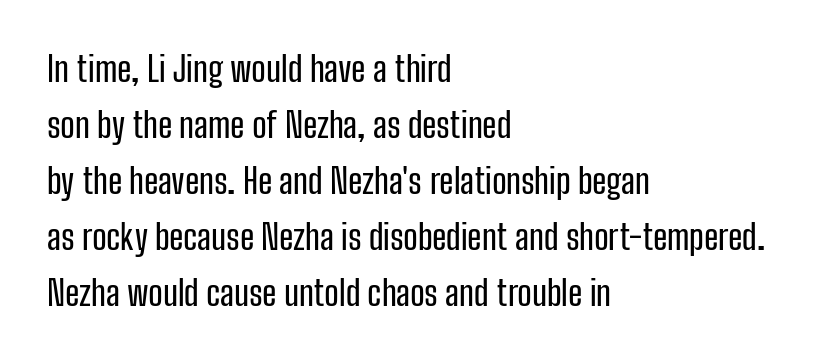
The image shows 35 px condensed sans-serif type, upright; set left-aligned, normal line spacing (1.6x), normal letter spacing, not underlined; low stroke contrast and a medium x-height.
